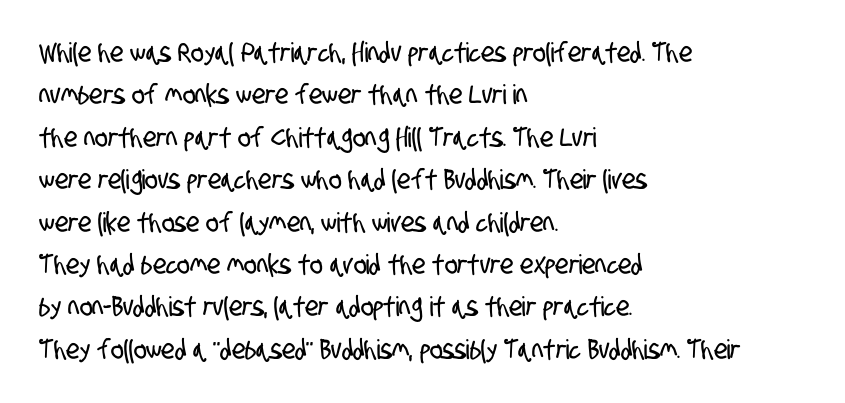
The compositor pushed each line to the left boundary. The passage shown stacks its lines at a standard gap. You could call the tracking neutral — neither tight nor loose. The string is rendered with underlining switched off.
